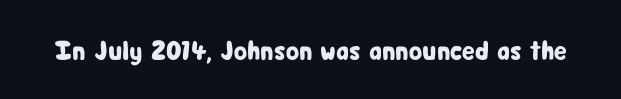
{"italic": "no", "underline": "no", "letter_spacing": "normal", "letter_spacing_em": 0.0, "glyph_px": 27}
